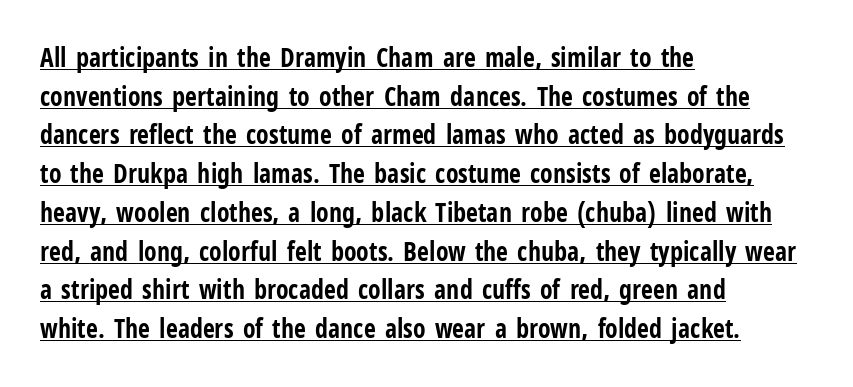
{"italic": "no", "bold": "yes", "underline": "yes", "align": "left", "line_spacing": "normal", "line_spacing_ratio": 1.49, "letter_spacing": "normal", "letter_spacing_em": 0.0, "glyph_px": 26}
